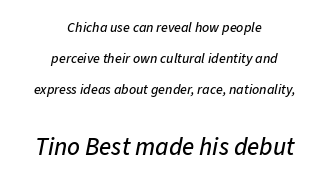
The image shows 25 px text type, italic (leaning right); set centered, loose line spacing (2.2x), normal letter spacing, not underlined; the second (bottom) block is 1.79x larger.
